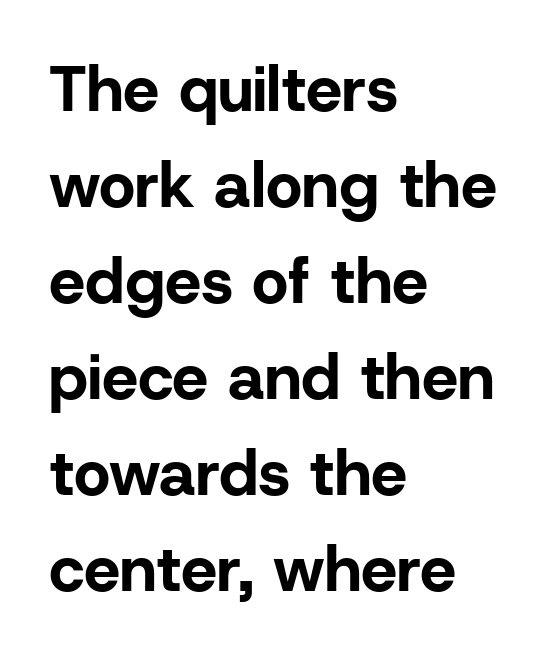
{"serif": "no", "italic": "no", "bold": "yes", "weight": "bold", "width": "normal", "stroke_contrast": "low", "x_height": "medium", "monospaced": "no", "underline": "no", "align": "left", "line_spacing": "normal", "line_spacing_ratio": 1.5, "letter_spacing": "normal", "letter_spacing_em": 0.0, "glyph_px": 64}
